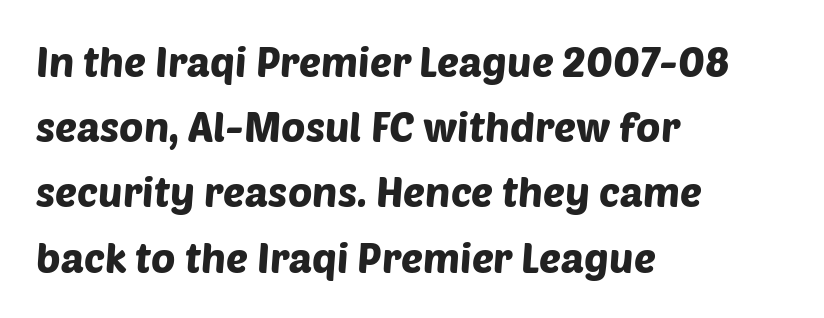
The image shows 41 px sans-serif type; set left-aligned, normal line spacing (1.59x), normal letter spacing, not underlined; low stroke contrast and a large x-height.
